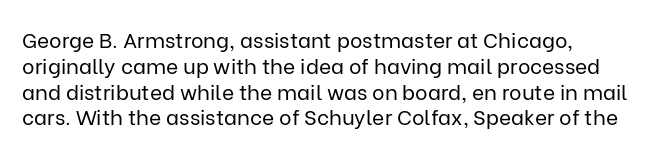
The image shows 21 px text type, upright; set left-aligned, line spacing 1.23x, normal letter spacing, not underlined.
